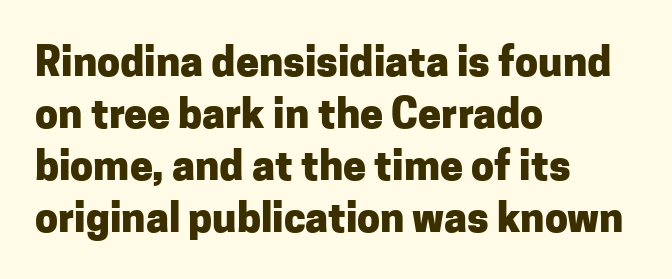
Q: Is the text bold? A: Yes.
Q: Is the text italic (slanted)? A: No, it is upright.
Q: Is the typeface a serif or a sans-serif typeface? A: Sans-serif.
Q: Is the text underlined? A: No.
Q: How is the paragraph aligned? A: Left-aligned.
Q: Is the spacing between letters normal or unusually wide? A: Normal.
Q: Is the spacing between lines tight, normal or loose? A: Normal.
Q: Width (condensed, normal, or wide)? A: Normal.
Q: Stroke contrast? A: Low.
Q: x-height? A: Medium.
Q: Monospaced? A: No.
